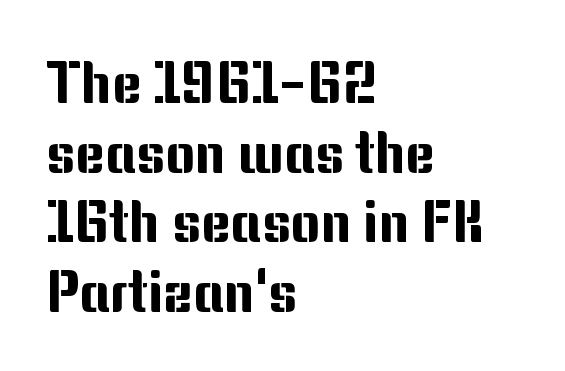
Q: Is the text italic (slanted)? A: No, it is upright.
Q: Is the typeface a serif or a sans-serif typeface? A: Sans-serif.
Q: Is the text underlined? A: No.
Q: How is the paragraph aligned? A: Left-aligned.
Q: Is the spacing between letters normal or unusually wide? A: Normal.
Q: Width (condensed, normal, or wide)? A: Normal.
Q: Stroke contrast? A: Medium.
Q: x-height? A: Medium.
Q: Monospaced? A: No.
